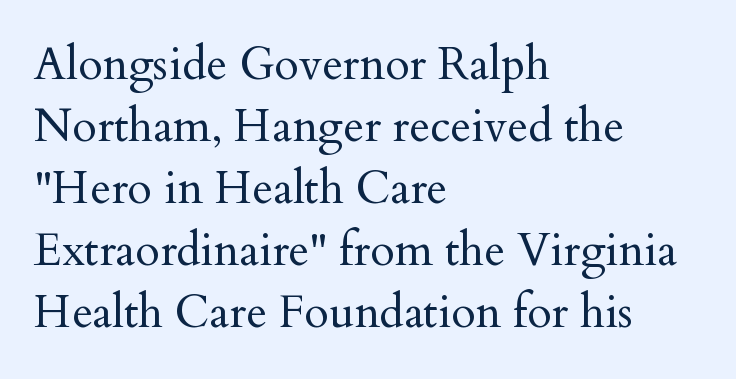
When letters stand straight like this, we call the style roman or upright. How would I describe the line gaps? Plain and ordinary. Typographically, this falls in the serif category. Each word holds together tightly as a unit, with standard inter-letter gaps. Spacing verdict: proportional, widths tailored to each character.
